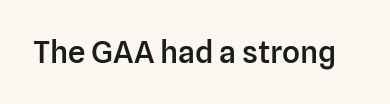
The space directly below the letters is spotless. The letters advance in unequal steps, a hallmark of proportional type. Look at the stroke-to-counter ratio: somewhat heavy, a semibold. Glyph-to-glyph distance matches everyday printed text.
